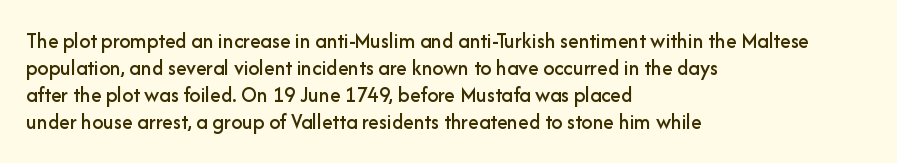
{"italic": "no", "underline": "no", "align": "left", "line_spacing_ratio": 1.22, "letter_spacing": "normal", "letter_spacing_em": 0.0, "glyph_px": 22}
